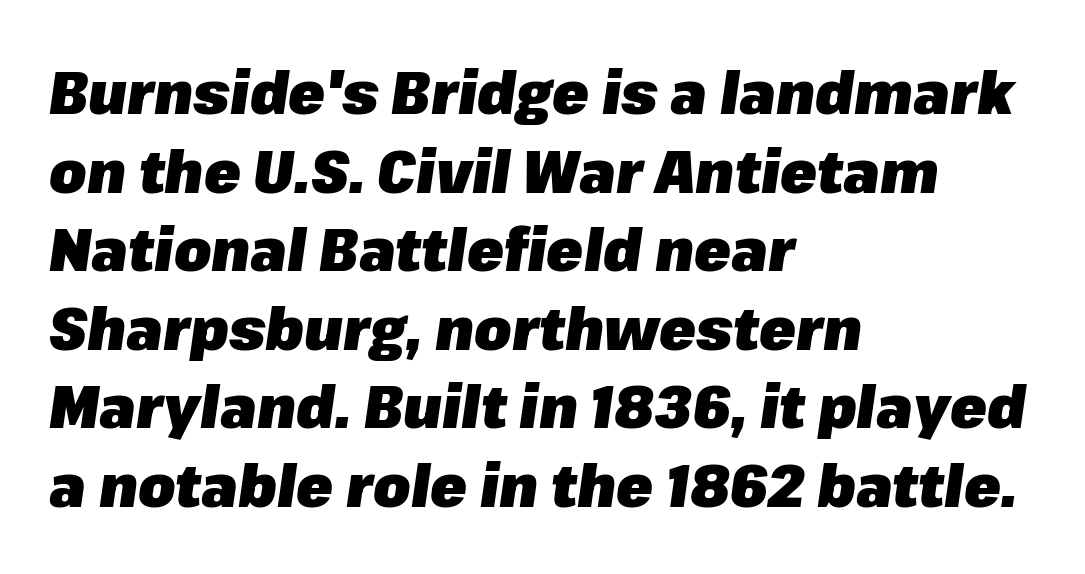
Summary of weight: heavy, a full bold. Does extra space separate the letters? No, they use regular spacing. Visually the block forms a straight wall on the left and a jagged coastline on the right. Whoever set this chose a conventional vertical rhythm.
